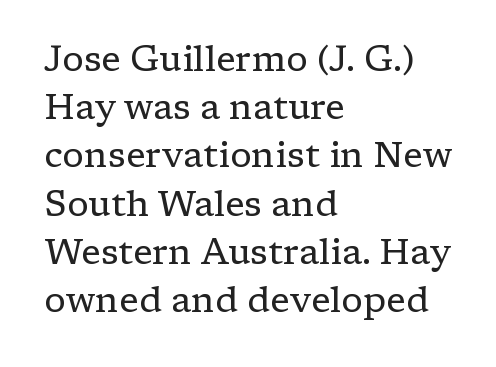
The passage shown is typed in a proportional face where columns would drift. Every character sits straight up, as roman type does. Stroke terminals: seriffed. No extra tracking has been applied to these lines. The setting favours the left margin, as ordinary paragraphs usually do.
